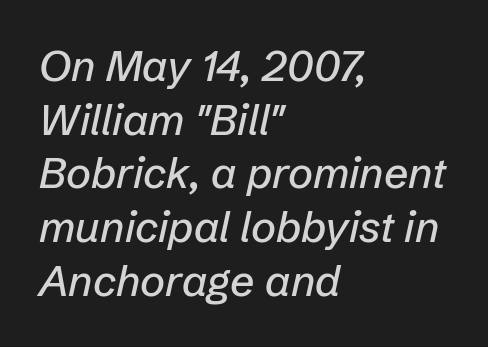
These lines were composed using italics. The passage is arranged the way most books set body copy — flush left. Reading down the column, the eye jumps a familiar distance to each next line. The zone under the glyphs is completely vacant.
